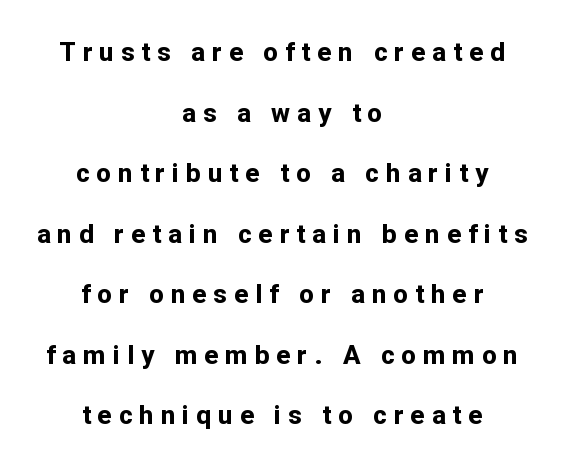
A typesetter would call this leading open, well beyond the default. Each row of text sits above clean, open space. Casual observation: everything's sitting right in the middle. The letters stand upright; this is a roman face.
